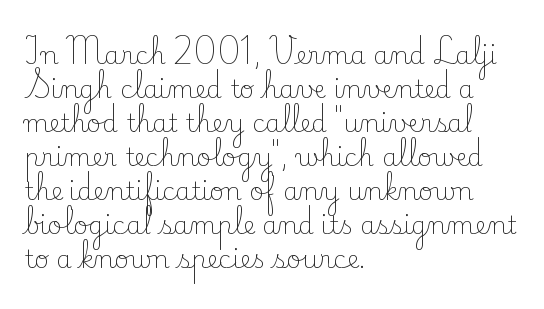
{"italic": "no", "bold": "no", "underline": "no", "align": "left", "line_spacing": "normal", "line_spacing_ratio": 1.36, "letter_spacing": "normal", "letter_spacing_em": 0.0, "glyph_px": 25}
